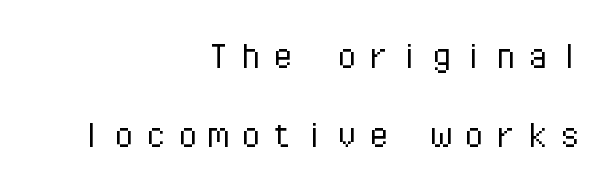
{"serif": "no", "italic": "no", "bold": "no", "weight": "light", "width": "normal", "stroke_contrast": "low", "x_height": "medium", "monospaced": "yes", "underline": "no", "align": "right", "line_spacing_ratio": 1.83, "letter_spacing": "wide", "letter_spacing_em": 0.24, "glyph_px": 43}
